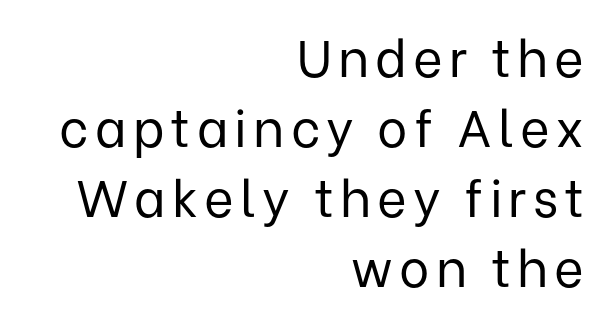
Q: Is the text bold? A: No.
Q: Is the text italic (slanted)? A: No, it is upright.
Q: Is the typeface a serif or a sans-serif typeface? A: Sans-serif.
Q: Is the text underlined? A: No.
Q: How is the paragraph aligned? A: Right-aligned.
Q: Is the spacing between lines tight, normal or loose? A: Normal.
Q: Width (condensed, normal, or wide)? A: Normal.
Q: Stroke contrast? A: Low.
Q: x-height? A: Medium.
Q: Monospaced? A: No.
